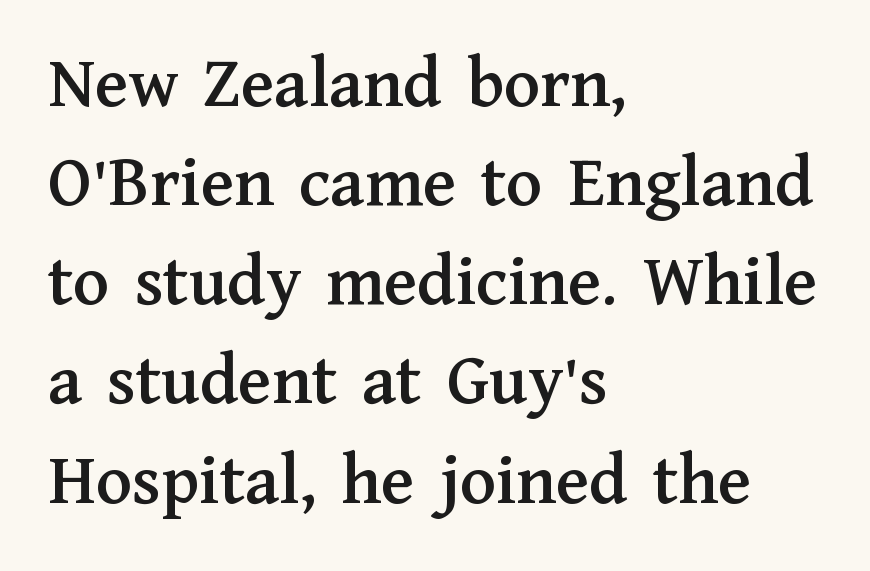
The image shows 74 px serif type, upright; set left-aligned, normal line spacing (1.34x), normal letter spacing, not underlined; medium stroke contrast and a medium x-height.
